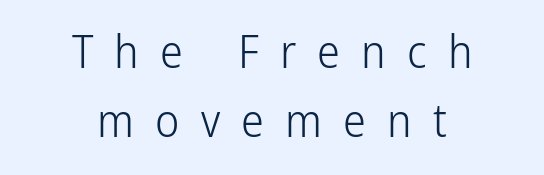
The image shows 46 px light, condensed sans-serif type, upright; set centered, normal line spacing (1.49x), unusually wide letter spacing (+0.46 em), not underlined; low stroke contrast and a medium x-height.
